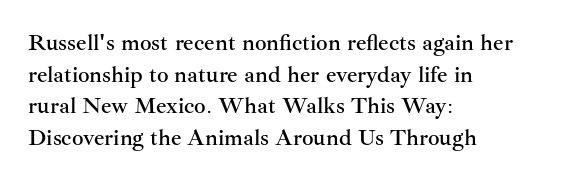
The image shows 23 px text type, upright; set left-aligned, normal line spacing (1.37x), normal letter spacing, not underlined.
